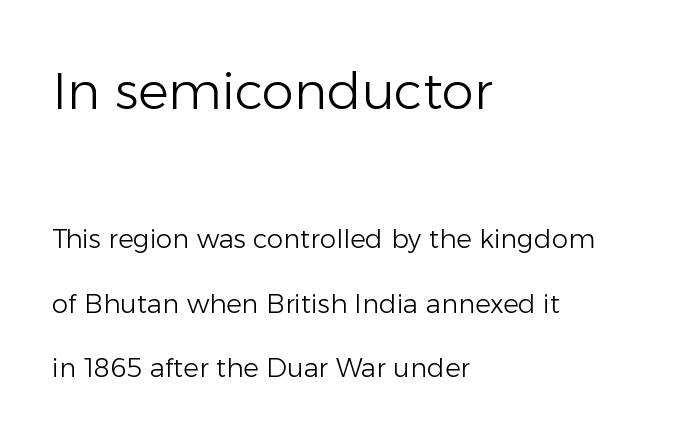
The string is rendered with underlining switched off. The font sits on the lighter half of the weight spectrum, regular included. Unlike a traditional serif, this face leaves its strokes unadorned. These lines were composed using upright roman letters. Spacing verdict: proportional, widths tailored to each character.
